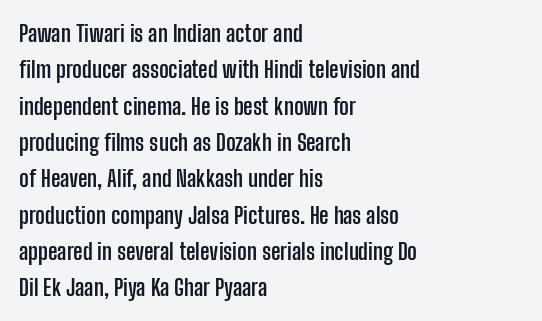
The image shows 23 px bold type, upright; set left-aligned, normal line spacing (1.58x), normal letter spacing, not underlined.
